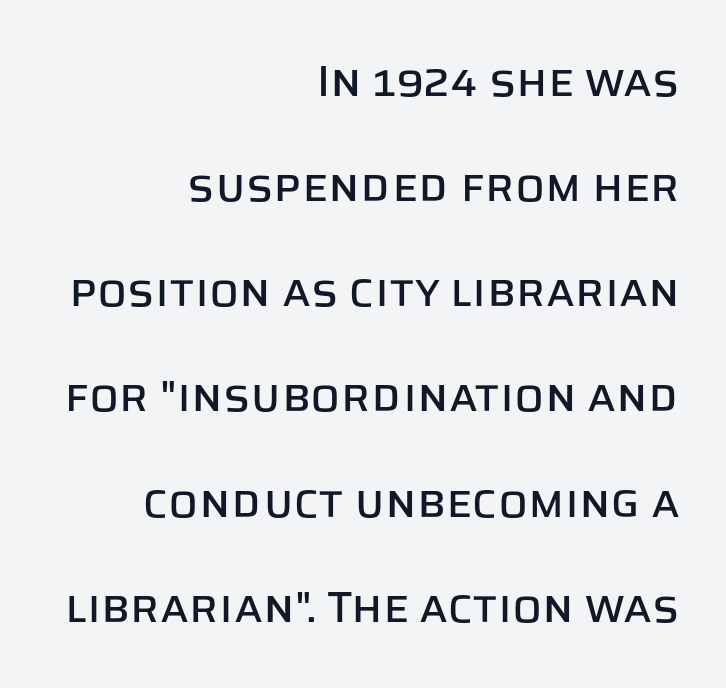
{"serif": "no", "italic": "no", "width": "normal", "stroke_contrast": "low", "x_height": "large", "monospaced": "no", "underline": "no", "align": "right", "line_spacing": "loose", "line_spacing_ratio": 2.39, "letter_spacing": "normal", "letter_spacing_em": 0.0, "glyph_px": 44}
